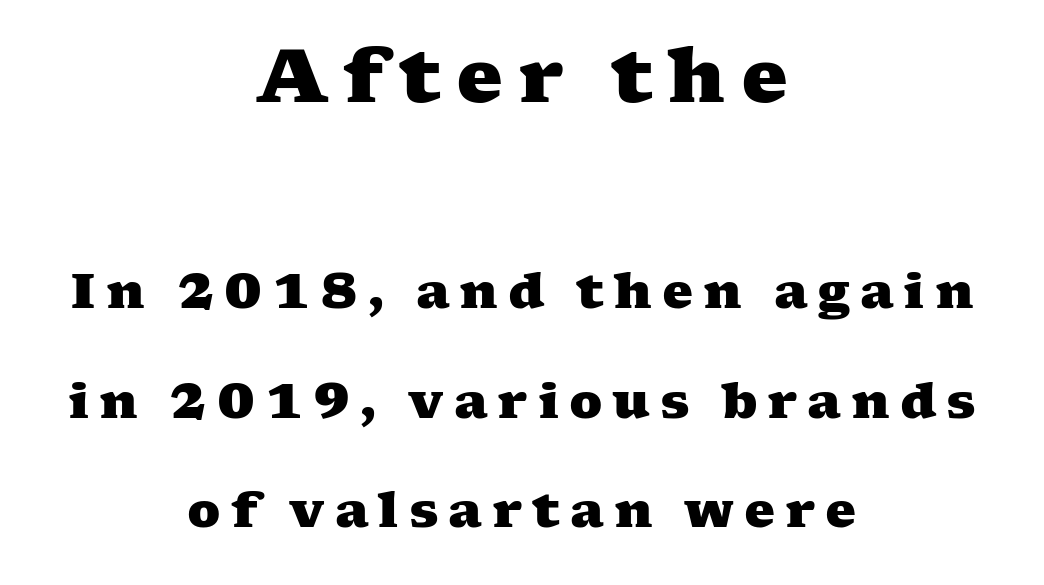
Two sizes are in play, and the larger belongs to the first block. Beneath every word, the page is bare. These lines have a slow, spaced-out rhythm from letter to letter. One-word summary of the alignment: center.
